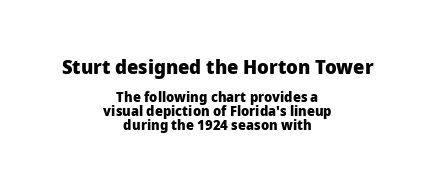
Q: Is the text bold? A: Yes.
Q: Is the text italic (slanted)? A: No, it is upright.
Q: Is the text underlined? A: No.
Q: How is the paragraph aligned? A: Centered.
Q: Is the spacing between letters normal or unusually wide? A: Normal.
Q: Is the spacing between lines tight, normal or loose? A: Tight.
Q: Which block of text is set in a larger size, the first (top) or the second (bottom)? A: The first (top) one.
